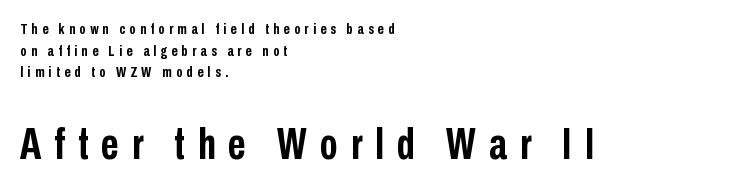
Q: Is the text bold? A: Yes.
Q: Is the text italic (slanted)? A: No, it is upright.
Q: Is the typeface a serif or a sans-serif typeface? A: Sans-serif.
Q: Is the text underlined? A: No.
Q: How is the paragraph aligned? A: Left-aligned.
Q: Is the spacing between letters normal or unusually wide? A: Unusually wide.
Q: Is the spacing between lines tight, normal or loose? A: Normal.
Q: Which block of text is set in a larger size, the first (top) or the second (bottom)? A: The second (bottom) one.
Q: Width (condensed, normal, or wide)? A: Condensed.
Q: Stroke contrast? A: Low.
Q: x-height? A: Medium.
Q: Monospaced? A: No.
